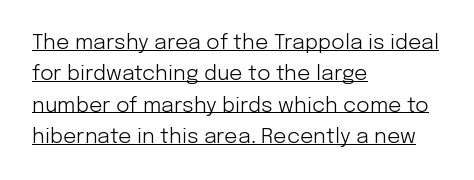
Q: Is the text bold? A: No.
Q: Is the text italic (slanted)? A: No, it is upright.
Q: Is the text underlined? A: Yes.
Q: How is the paragraph aligned? A: Left-aligned.
Q: Is the spacing between letters normal or unusually wide? A: Normal.
Q: Is the spacing between lines tight, normal or loose? A: Normal.
